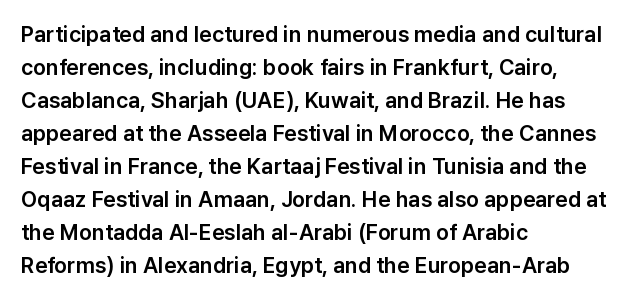
A clean baseline with only descenders dipping below it. Standard letterfit; no display-style spreading of the glyphs. Notice how descenders clear the ascenders below comfortably — that's standard leading. It's the straight-up-and-down kind of type. Does the copy run flush right? No — it runs flush left.
